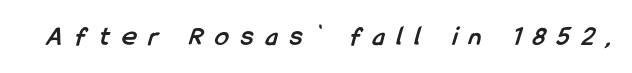
Q: Is the text bold? A: Yes.
Q: Is the typeface a serif or a sans-serif typeface? A: Sans-serif.
Q: Is the text underlined? A: No.
Q: Is the spacing between letters normal or unusually wide? A: Unusually wide.
Q: Width (condensed, normal, or wide)? A: Condensed.
Q: Stroke contrast? A: Low.
Q: x-height? A: Medium.
Q: Monospaced? A: No.
